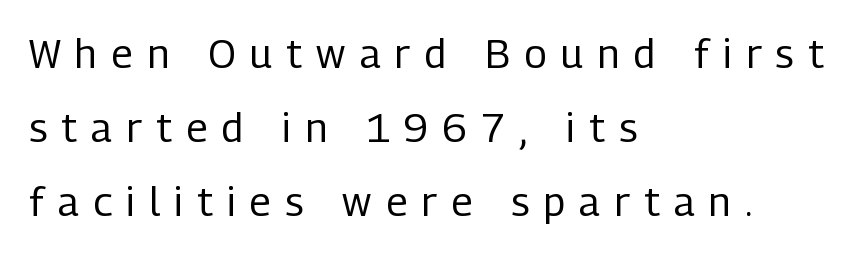
{"serif": "no", "italic": "no", "bold": "no", "weight": "regular", "width": "condensed", "stroke_contrast": "low", "x_height": "medium", "monospaced": "no", "underline": "no", "align": "left", "line_spacing_ratio": 1.85, "letter_spacing": "wide", "letter_spacing_em": 0.36, "glyph_px": 40}
